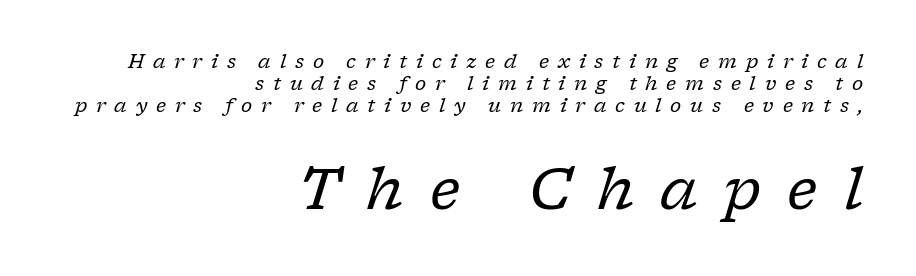
The image shows 57 px regular-weight serif type, italic (leaning right); set right-aligned, line spacing 1.16x, unusually wide letter spacing (+0.46 em), not underlined; the second (bottom) block is 3.0x larger; low stroke contrast and a medium x-height.
